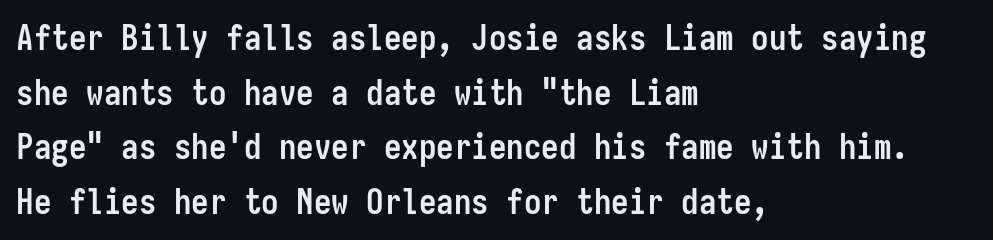
Q: Is the text bold? A: Yes.
Q: Is the text italic (slanted)? A: No, it is upright.
Q: Is the typeface a serif or a sans-serif typeface? A: Sans-serif.
Q: Is the text underlined? A: No.
Q: How is the paragraph aligned? A: Left-aligned.
Q: Is the spacing between letters normal or unusually wide? A: Normal.
Q: Is the spacing between lines tight, normal or loose? A: Normal.
Q: Width (condensed, normal, or wide)? A: Condensed.
Q: Stroke contrast? A: Low.
Q: x-height? A: Medium.
Q: Monospaced? A: Yes.
